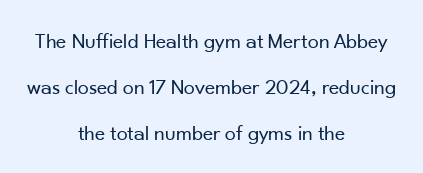
Q: Is the text bold? A: No.
Q: Is the text italic (slanted)? A: No, it is upright.
Q: Is the text underlined? A: No.
Q: How is the paragraph aligned? A: Centered.
Q: Is the spacing between letters normal or unusually wide? A: Normal.
Q: Is the spacing between lines tight, normal or loose? A: Loose.
